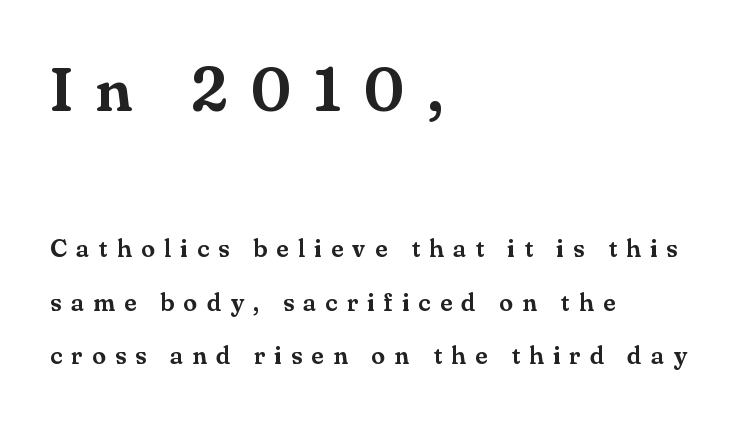
Q: Is the text italic (slanted)? A: No, it is upright.
Q: Is the typeface a serif or a sans-serif typeface? A: Serif.
Q: Is the text underlined? A: No.
Q: How is the paragraph aligned? A: Left-aligned.
Q: Is the spacing between letters normal or unusually wide? A: Unusually wide.
Q: Is the spacing between lines tight, normal or loose? A: Loose.
Q: Which block of text is set in a larger size, the first (top) or the second (bottom)? A: The first (top) one.
Q: Width (condensed, normal, or wide)? A: Normal.
Q: Stroke contrast? A: Medium.
Q: x-height? A: Small.
Q: Monospaced? A: No.
